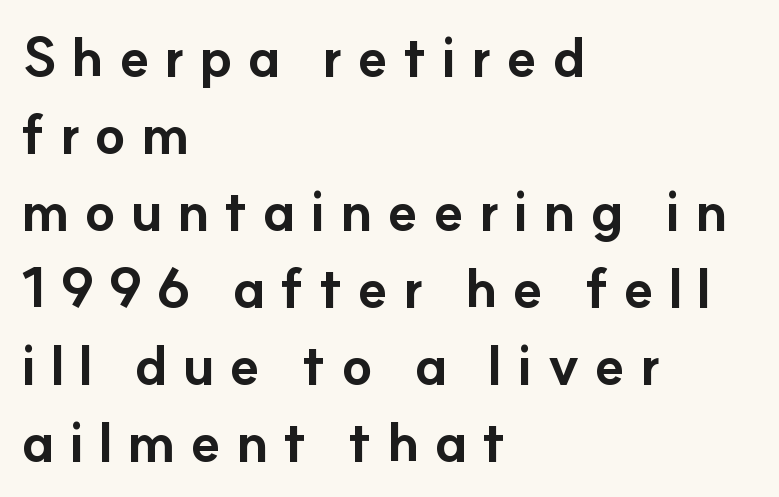
The image shows 55 px bold sans-serif type, upright; set left-aligned, normal line spacing (1.4x), unusually wide letter spacing (+0.26 em), not underlined; low stroke contrast and a small x-height.
